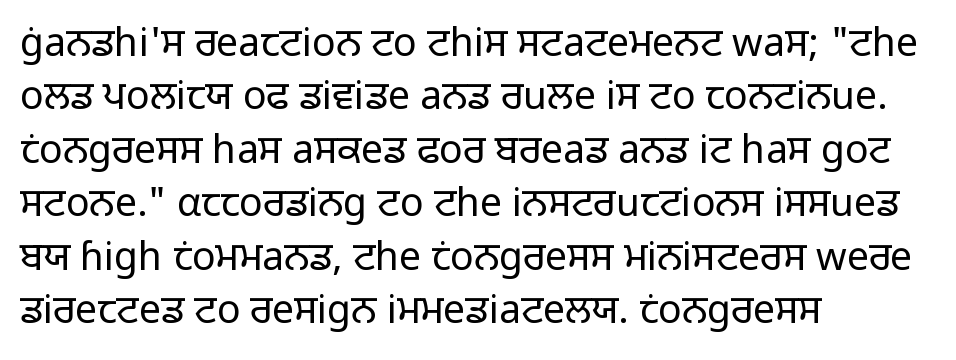
The image shows 39 px light sans-serif type, upright; set left-aligned, normal line spacing (1.37x), normal letter spacing, not underlined; low stroke contrast and a medium x-height.
